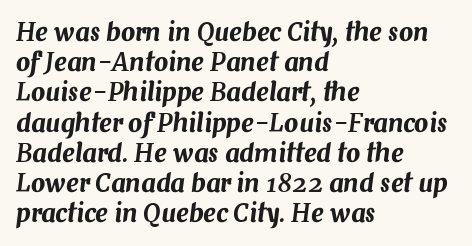
The image shows 25 px text type, italic (leaning right); set left-aligned, line spacing 1.21x, normal letter spacing, not underlined.
